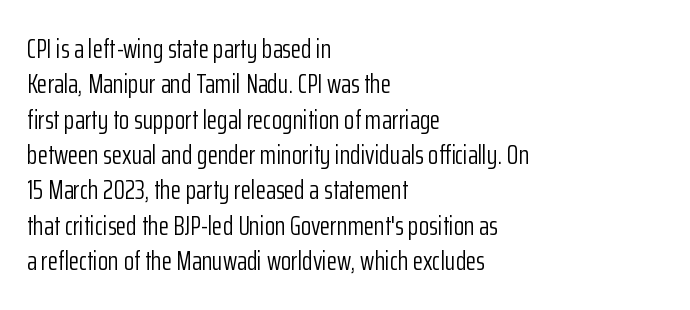
{"italic": "no", "bold": "no", "underline": "no", "align": "left", "line_spacing": "normal", "line_spacing_ratio": 1.31, "letter_spacing": "normal", "letter_spacing_em": 0.0, "glyph_px": 27}
